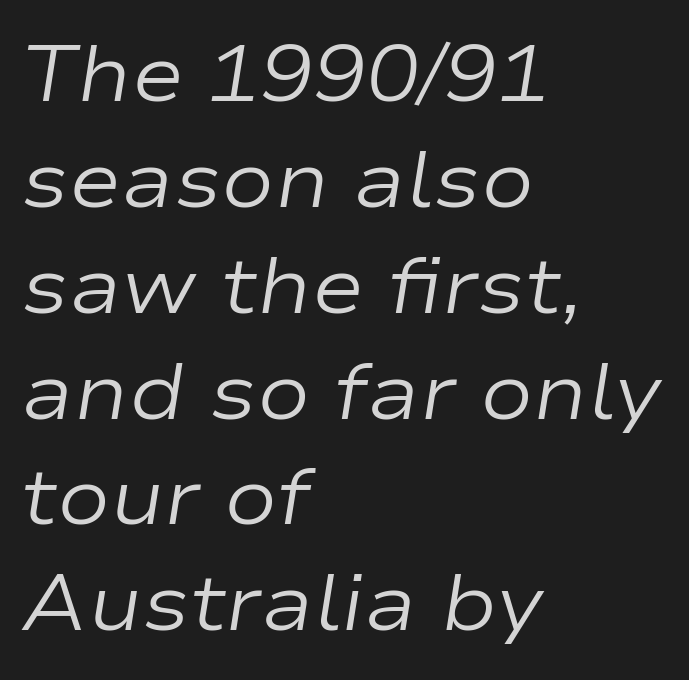
Letters have the restrained weight of plain body copy at most. Line beginnings align vertically; line endings do not. If you drew a line through each stem, it would be angled. Default kerning and tracking; the words read as compact shapes. The face used here is proportionally spaced, like ordinary book or web type. Notice how descenders clear the ascenders below comfortably — that's standard leading.
